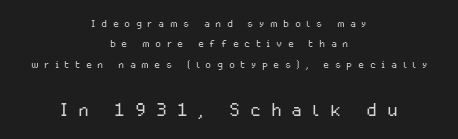
The image shows 25 px text type, upright; set centered, normal line spacing (1.45x), unusually wide letter spacing (+0.39 em), not underlined; the second (bottom) block is 1.79x larger.
